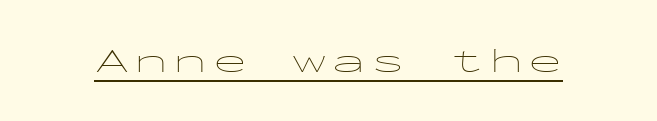
{"serif": "no", "italic": "no", "bold": "no", "weight": "thin", "width": "wide", "stroke_contrast": "low", "x_height": "medium", "monospaced": "yes", "underline": "yes", "glyph_px": 34}
